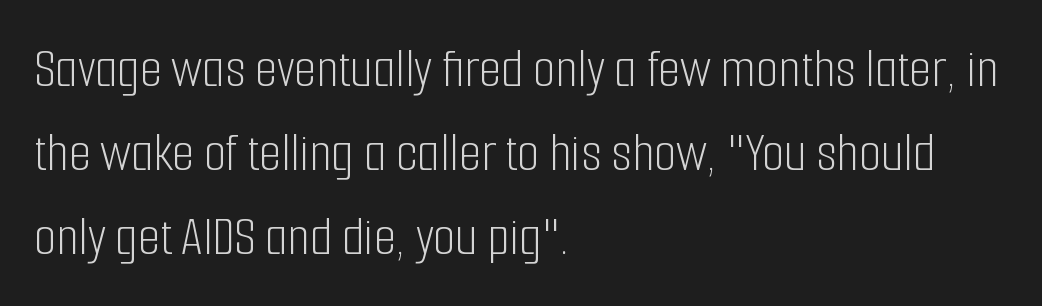
Q: Is the text bold? A: No.
Q: Is the text italic (slanted)? A: No, it is upright.
Q: Is the typeface a serif or a sans-serif typeface? A: Sans-serif.
Q: Is the text underlined? A: No.
Q: How is the paragraph aligned? A: Left-aligned.
Q: Is the spacing between letters normal or unusually wide? A: Normal.
Q: Is the spacing between lines tight, normal or loose? A: Normal.
Q: Width (condensed, normal, or wide)? A: Condensed.
Q: Stroke contrast? A: Low.
Q: x-height? A: Medium.
Q: Monospaced? A: No.
